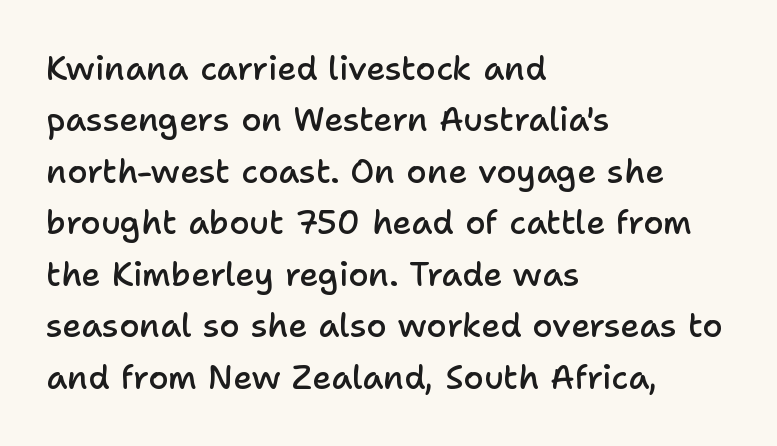
Q: Is the text bold? A: Semi-bold.
Q: Is the text italic (slanted)? A: No, it is upright.
Q: Is the typeface a serif or a sans-serif typeface? A: Sans-serif.
Q: Is the text underlined? A: No.
Q: How is the paragraph aligned? A: Left-aligned.
Q: Is the spacing between letters normal or unusually wide? A: Normal.
Q: Is the spacing between lines tight, normal or loose? A: Normal.
Q: Width (condensed, normal, or wide)? A: Normal.
Q: Stroke contrast? A: Low.
Q: x-height? A: Medium.
Q: Monospaced? A: No.
